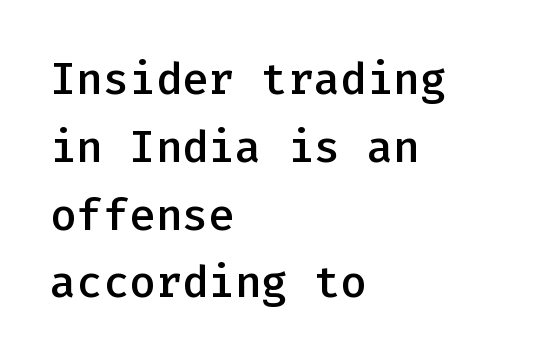
{"serif": "no", "italic": "no", "bold": "semi", "weight": "semibold", "width": "normal", "stroke_contrast": "low", "x_height": "medium", "monospaced": "yes", "underline": "no", "align": "left", "line_spacing": "normal", "line_spacing_ratio": 1.54, "letter_spacing": "normal", "letter_spacing_em": 0.0, "glyph_px": 44}
